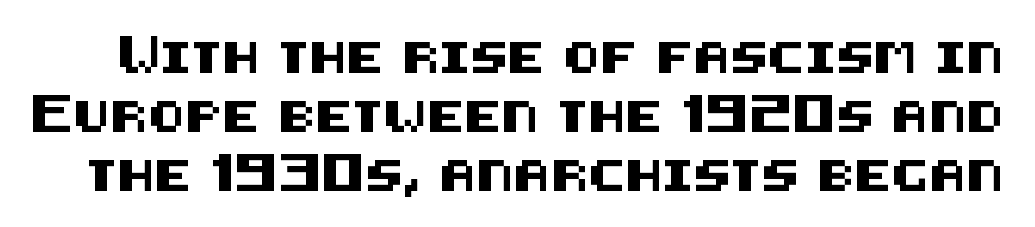
Q: Is the text italic (slanted)? A: No, it is upright.
Q: Is the typeface a serif or a sans-serif typeface? A: Sans-serif.
Q: Is the text underlined? A: No.
Q: Is the spacing between letters normal or unusually wide? A: Normal.
Q: Is the spacing between lines tight, normal or loose? A: Loose.
Q: Width (condensed, normal, or wide)? A: Normal.
Q: Stroke contrast? A: Medium.
Q: x-height? A: Large.
